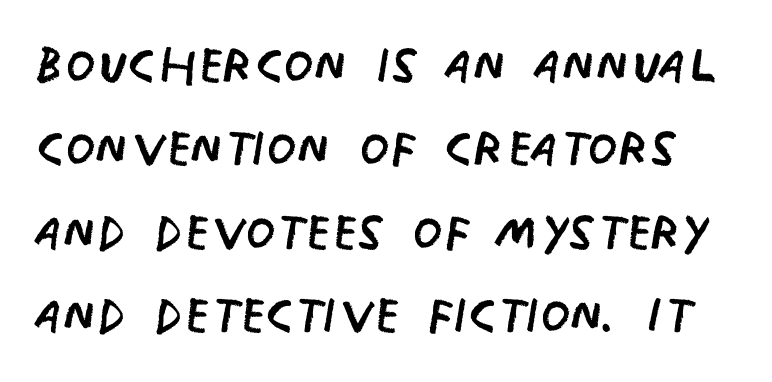
{"serif": "no", "bold": "no", "weight": "regular", "width": "condensed", "stroke_contrast": "low", "x_height": "large", "monospaced": "no", "underline": "no", "line_spacing_ratio": 1.21, "letter_spacing": "normal", "letter_spacing_em": 0.0, "glyph_px": 69}
